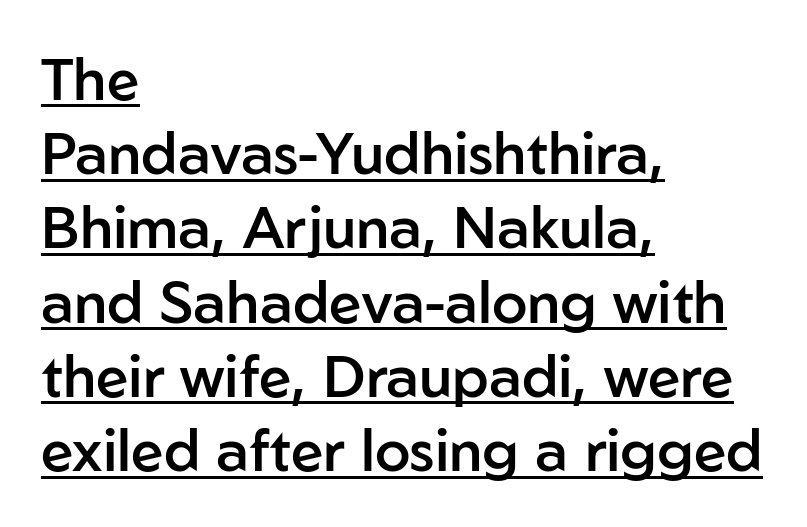
This sample uses a sans-serif face. The passage shown is typed in a proportional face where columns would drift. Horizontal alignment here is leftward, the default for most running prose. Looks like someone drew a line under every word here.
